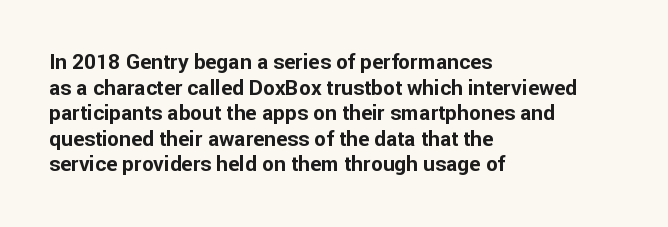
Is there any slant? The stems are plumb. The zone under the glyphs is completely vacant. Caption: bold face, heavy strokes. Each word holds together tightly as a unit, with standard inter-letter gaps. Does the copy run flush right? No — it runs flush left.
